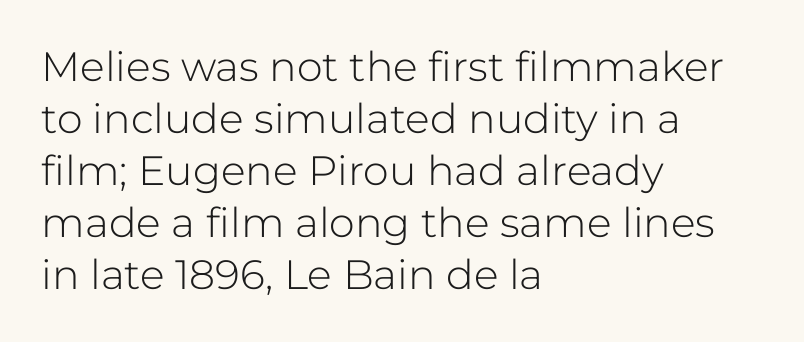
The image shows 41 px light sans-serif type, upright; set left-aligned, normal line spacing (1.27x), normal letter spacing, not underlined; low stroke contrast and a medium x-height.
